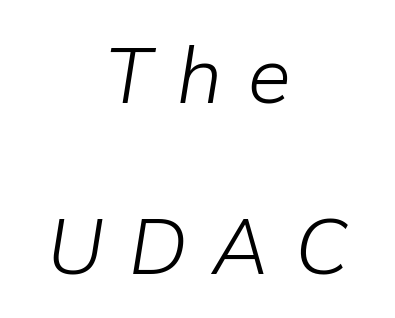
The image shows 78 px light type, italic (leaning right); set centered, loose line spacing (2.19x), unusually wide letter spacing (+0.33 em), not underlined; low stroke contrast and a medium x-height.
